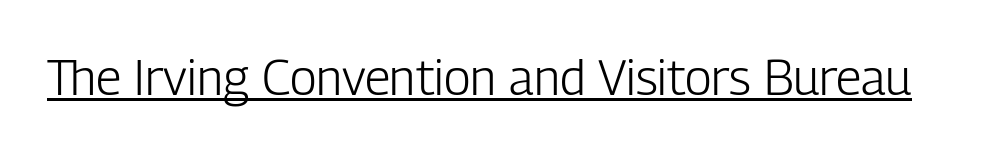
Q: Is the text bold? A: No.
Q: Is the text italic (slanted)? A: No, it is upright.
Q: Is the typeface a serif or a sans-serif typeface? A: Sans-serif.
Q: Is the text underlined? A: Yes.
Q: Is the spacing between letters normal or unusually wide? A: Normal.
Q: Width (condensed, normal, or wide)? A: Condensed.
Q: Stroke contrast? A: Low.
Q: x-height? A: Medium.
Q: Monospaced? A: No.
